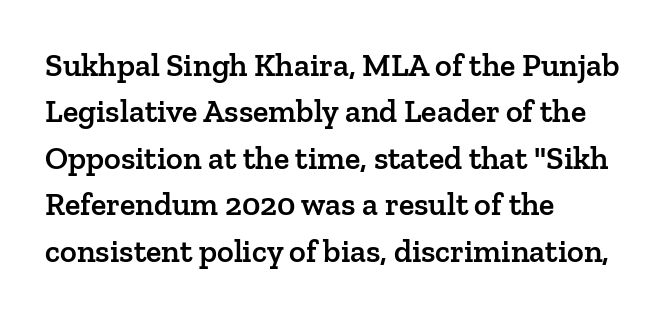
The image shows 32 px semibold serif type, upright; set left-aligned, normal line spacing (1.45x), normal letter spacing, not underlined; low stroke contrast and a medium x-height.
